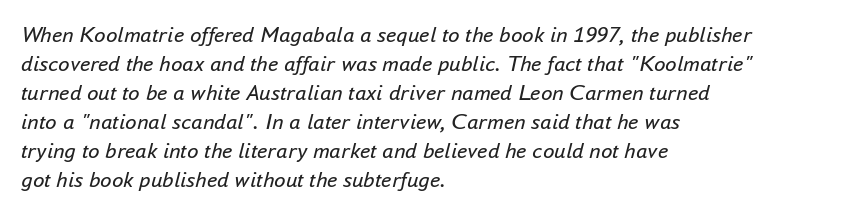
The image shows 23 px text type, italic (leaning right); set left-aligned, normal line spacing (1.26x), normal letter spacing, not underlined.
